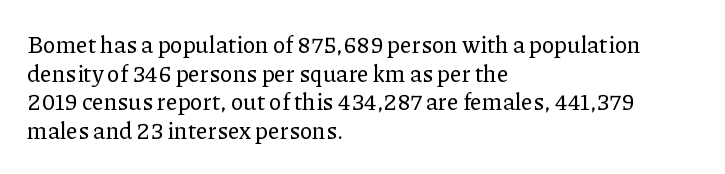
Q: Is the text italic (slanted)? A: No, it is upright.
Q: Is the text underlined? A: No.
Q: How is the paragraph aligned? A: Left-aligned.
Q: Is the spacing between letters normal or unusually wide? A: Normal.
